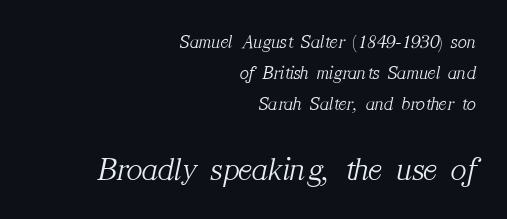
{"serif": "yes", "italic": "yes", "lean": "right", "slant_degrees": 12, "bold": "no", "weight": "light", "width": "normal", "stroke_contrast": "medium", "x_height": "medium", "monospaced": "no", "underline": "no", "align": "right", "line_spacing": "normal", "line_spacing_ratio": 1.62, "letter_spacing": "normal", "letter_spacing_em": 0.0, "larger_block": "second", "size_ratio": 1.74, "glyph_px": 33}
